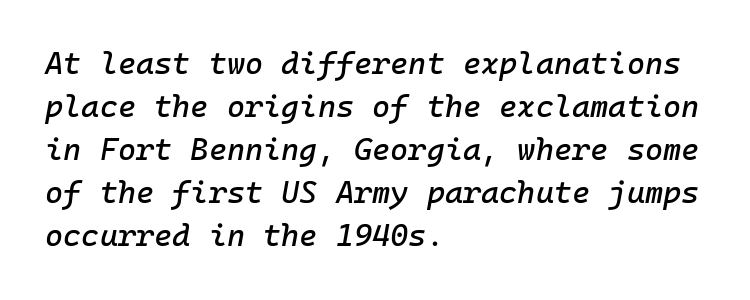
Is this a fixed-width face? Yes — each glyph sits in an identical cell. A normal amount of white space separates one row of letters from the next. Plain, unruled lines of type. You can tell it's italic because the verticals aren't actually vertical. Compared with typical body copy, the letter spacing here is the same. All the whitespace from short lines collects on the right.
